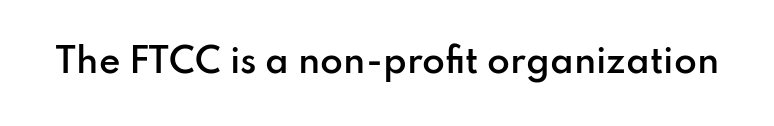
Q: Is the text bold? A: Semi-bold.
Q: Is the text italic (slanted)? A: No, it is upright.
Q: Is the typeface a serif or a sans-serif typeface? A: Sans-serif.
Q: Is the text underlined? A: No.
Q: Is the spacing between letters normal or unusually wide? A: Normal.
Q: Width (condensed, normal, or wide)? A: Normal.
Q: Stroke contrast? A: Low.
Q: x-height? A: Small.
Q: Monospaced? A: No.
